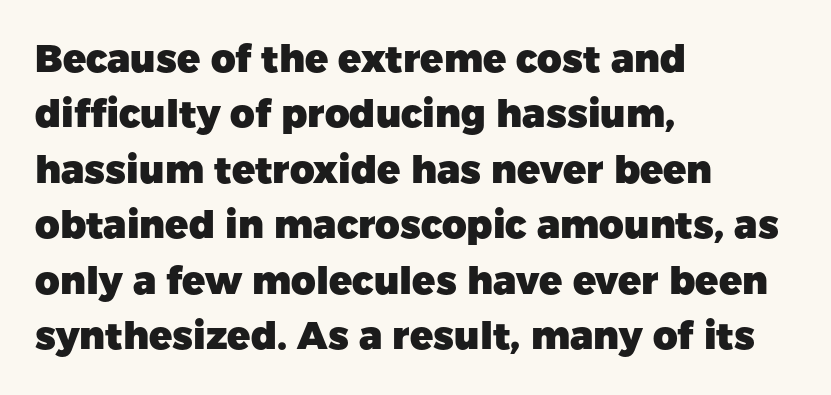
{"serif": "no", "italic": "no", "bold": "yes", "weight": "heavy", "width": "normal", "stroke_contrast": "low", "x_height": "medium", "monospaced": "no", "underline": "no", "align": "left", "line_spacing": "normal", "line_spacing_ratio": 1.46, "letter_spacing": "normal", "letter_spacing_em": 0.0, "glyph_px": 38}
